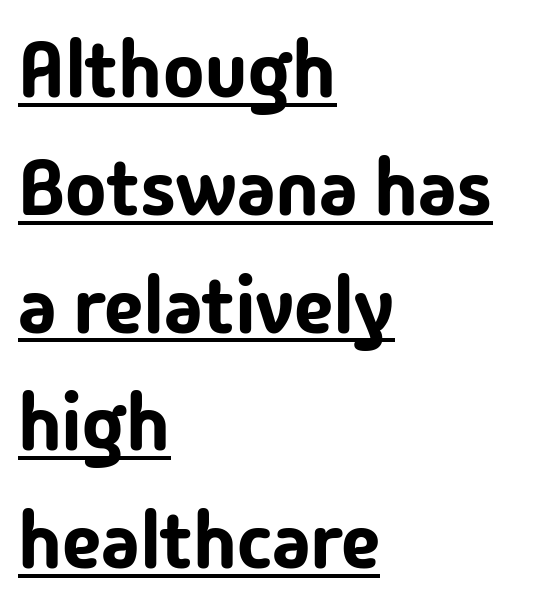
{"serif": "no", "italic": "no", "width": "normal", "stroke_contrast": "low", "x_height": "medium", "monospaced": "no", "underline": "yes", "align": "left", "line_spacing": "normal", "line_spacing_ratio": 1.51, "letter_spacing": "normal", "letter_spacing_em": 0.0, "glyph_px": 78}
